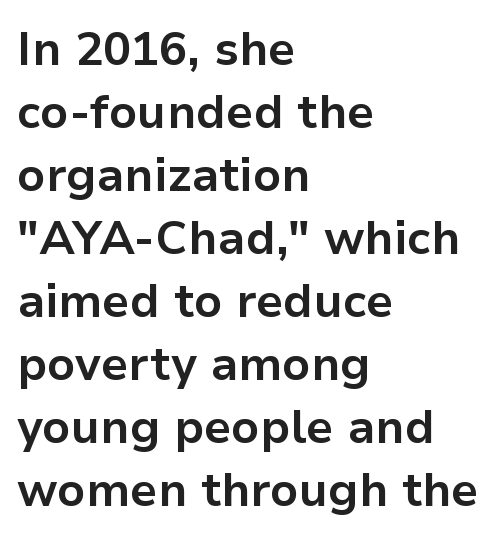
Q: Is the text bold? A: Yes.
Q: Is the text italic (slanted)? A: No, it is upright.
Q: Is the typeface a serif or a sans-serif typeface? A: Sans-serif.
Q: Is the text underlined? A: No.
Q: How is the paragraph aligned? A: Left-aligned.
Q: Is the spacing between letters normal or unusually wide? A: Normal.
Q: Is the spacing between lines tight, normal or loose? A: Normal.
Q: Width (condensed, normal, or wide)? A: Normal.
Q: Stroke contrast? A: Low.
Q: x-height? A: Medium.
Q: Monospaced? A: No.
